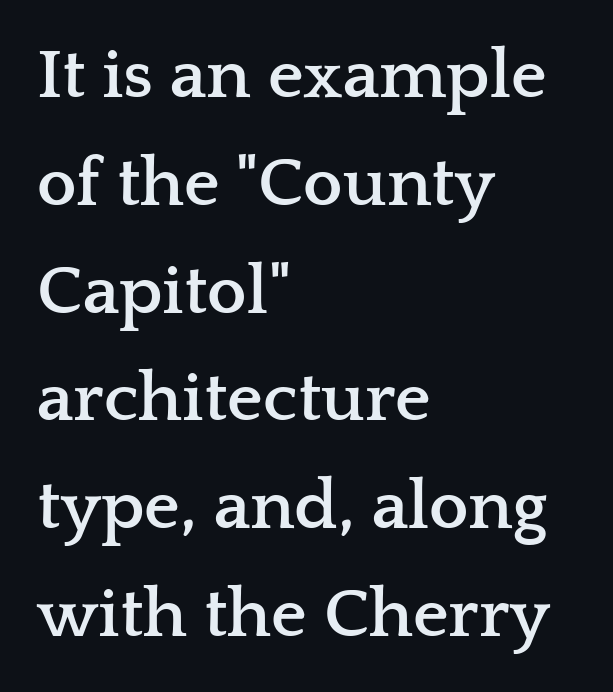
The image shows 70 px semibold, wide serif type, upright; set left-aligned, normal line spacing (1.54x), normal letter spacing, not underlined; low stroke contrast and a medium x-height.
